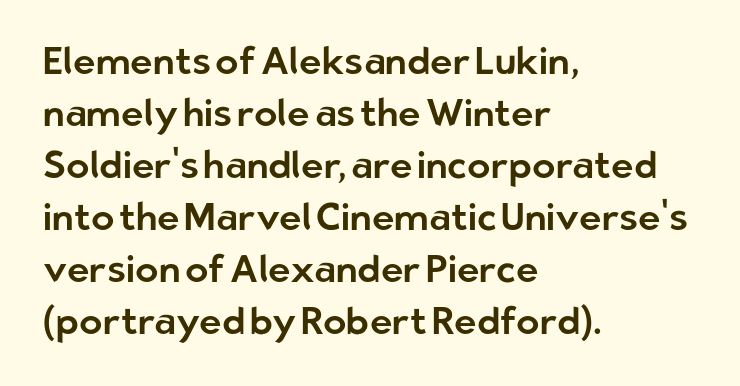
{"serif": "no", "italic": "no", "width": "normal", "stroke_contrast": "low", "x_height": "medium", "monospaced": "no", "underline": "no", "align": "left", "line_spacing": "normal", "line_spacing_ratio": 1.37, "letter_spacing": "normal", "letter_spacing_em": 0.0, "glyph_px": 38}
